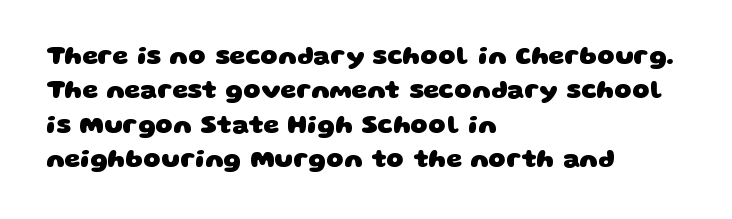
Q: Is the text bold? A: Yes.
Q: Is the text underlined? A: No.
Q: How is the paragraph aligned? A: Left-aligned.
Q: Is the spacing between letters normal or unusually wide? A: Normal.
Q: Is the spacing between lines tight, normal or loose? A: Normal.
